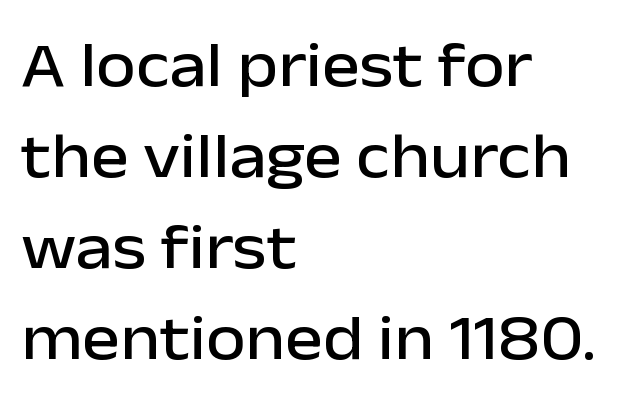
The image shows 64 px sans-serif type, upright; set left-aligned, normal line spacing (1.42x), normal letter spacing, not underlined; low stroke contrast and a medium x-height.
